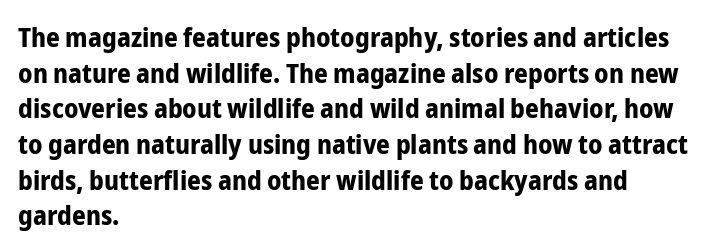
A typesetter would call this leading conventional body-copy spacing. Standard letterfit; no display-style spreading of the glyphs. The axis of the letterforms is exactly vertical. Typeset ragged right — the left edge is the straight one. Clear beneath every line of the passage. Each glyph is drawn with heavy, bold strokes.
